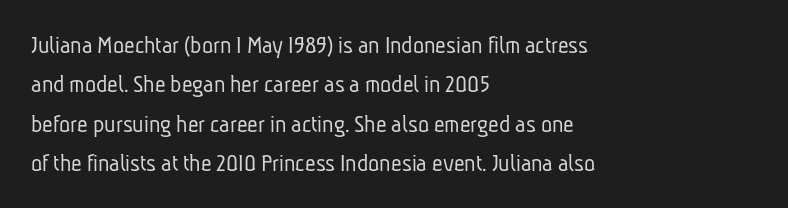
The image shows 26 px text type; set left-aligned, normal line spacing (1.51x), normal letter spacing, not underlined.
